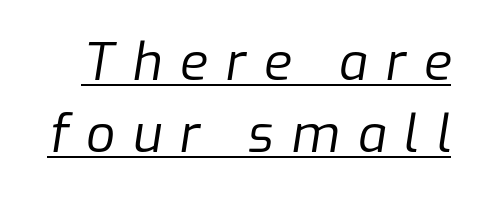
Q: Is the text bold? A: No.
Q: Is the text italic (slanted)? A: Yes, it leans right by about 9 degrees.
Q: Is the text underlined? A: Yes.
Q: Is the spacing between letters normal or unusually wide? A: Unusually wide.
Q: Is the spacing between lines tight, normal or loose? A: Normal.
Q: Width (condensed, normal, or wide)? A: Normal.
Q: Stroke contrast? A: Low.
Q: x-height? A: Medium.
Q: Monospaced? A: No.
